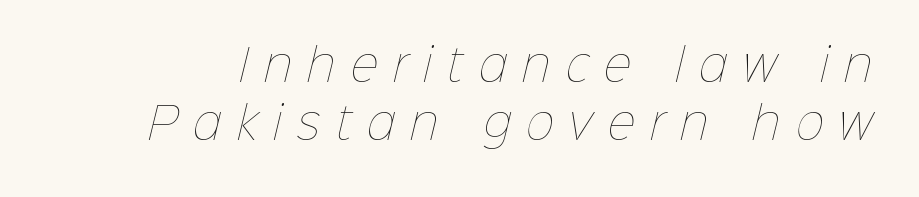
Q: Is the text bold? A: No.
Q: Is the text underlined? A: No.
Q: Is the spacing between letters normal or unusually wide? A: Unusually wide.
Q: Is the spacing between lines tight, normal or loose? A: Normal.
Q: Width (condensed, normal, or wide)? A: Normal.
Q: Stroke contrast? A: Low.
Q: x-height? A: Medium.
Q: Monospaced? A: No.
